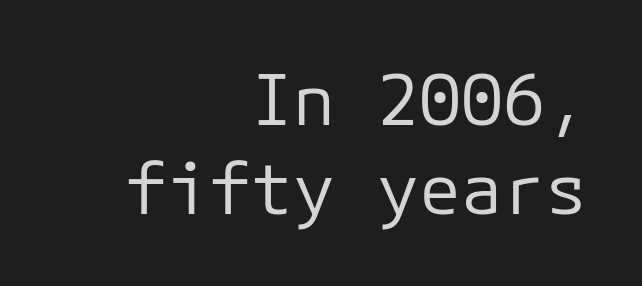
{"serif": "no", "italic": "no", "bold": "no", "weight": "regular", "width": "normal", "stroke_contrast": "low", "x_height": "medium", "monospaced": "yes", "underline": "no", "align": "right", "line_spacing": "normal", "line_spacing_ratio": 1.27, "letter_spacing": "normal", "letter_spacing_em": 0.0, "glyph_px": 70}
